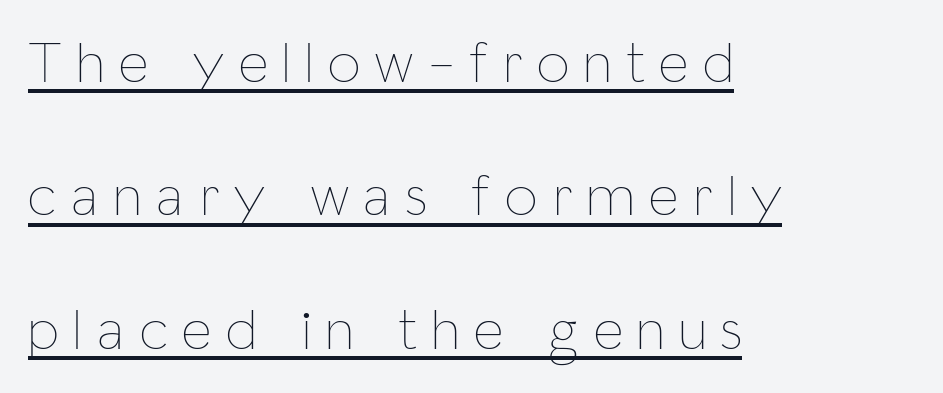
The image shows 58 px thin, condensed type, upright; set left-aligned, loose line spacing (2.3x), unusually wide letter spacing (+0.26 em), underlined; low stroke contrast and a medium x-height.
